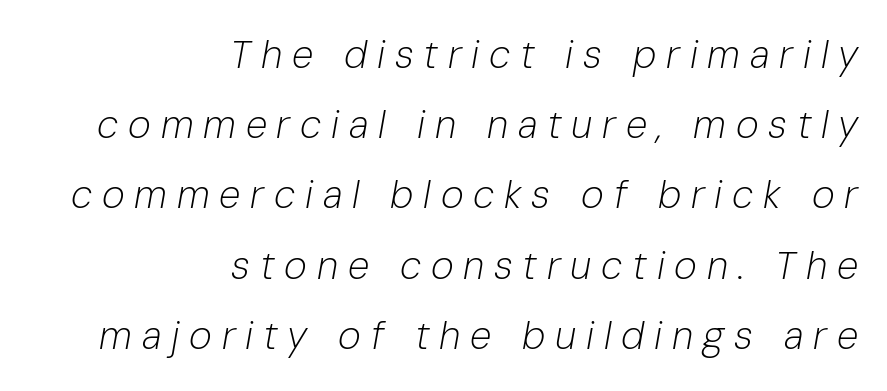
{"italic": "yes", "lean": "right", "slant_degrees": 10, "bold": "no", "weight": "light", "width": "normal", "stroke_contrast": "low", "x_height": "medium", "monospaced": "no", "underline": "no", "align": "right", "line_spacing_ratio": 1.8, "letter_spacing": "wide", "letter_spacing_em": 0.25, "glyph_px": 39}
